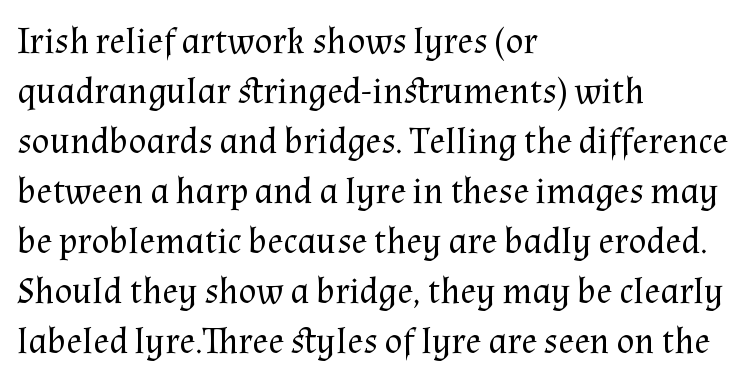
Q: Is the text bold? A: No.
Q: Is the text italic (slanted)? A: No, it is upright.
Q: Is the text underlined? A: No.
Q: How is the paragraph aligned? A: Left-aligned.
Q: Is the spacing between letters normal or unusually wide? A: Normal.
Q: Is the spacing between lines tight, normal or loose? A: Normal.
Q: Width (condensed, normal, or wide)? A: Normal.
Q: Stroke contrast? A: Medium.
Q: x-height? A: Medium.
Q: Monospaced? A: No.
